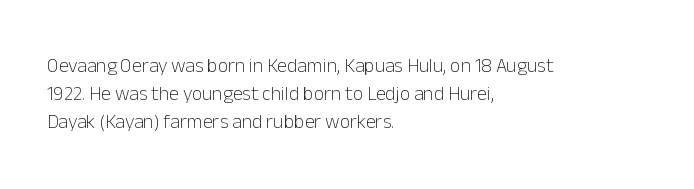
Q: Is the text bold? A: No.
Q: Is the text italic (slanted)? A: No, it is upright.
Q: Is the text underlined? A: No.
Q: How is the paragraph aligned? A: Left-aligned.
Q: Is the spacing between letters normal or unusually wide? A: Normal.
Q: Is the spacing between lines tight, normal or loose? A: Normal.
